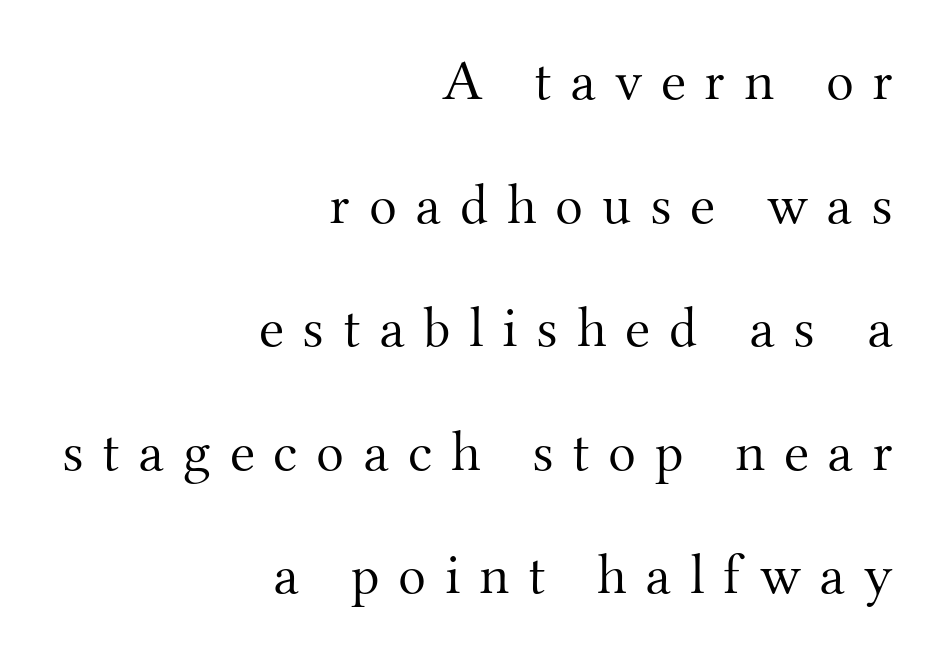
Q: Is the text bold? A: No.
Q: Is the text italic (slanted)? A: No, it is upright.
Q: Is the typeface a serif or a sans-serif typeface? A: Serif.
Q: Is the text underlined? A: No.
Q: How is the paragraph aligned? A: Right-aligned.
Q: Is the spacing between letters normal or unusually wide? A: Unusually wide.
Q: Is the spacing between lines tight, normal or loose? A: Loose.
Q: Width (condensed, normal, or wide)? A: Normal.
Q: Stroke contrast? A: Medium.
Q: x-height? A: Small.
Q: Monospaced? A: No.
